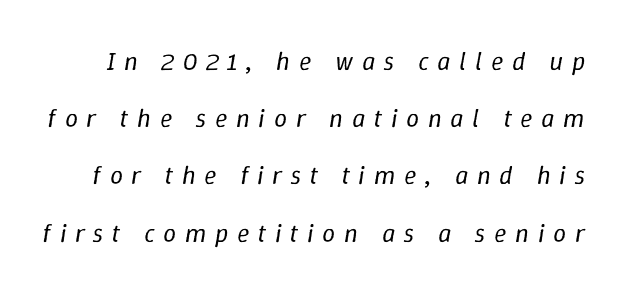
The image shows 26 px text type, italic (leaning right); set loose line spacing (2.2x), unusually wide letter spacing (+0.33 em), not underlined.
